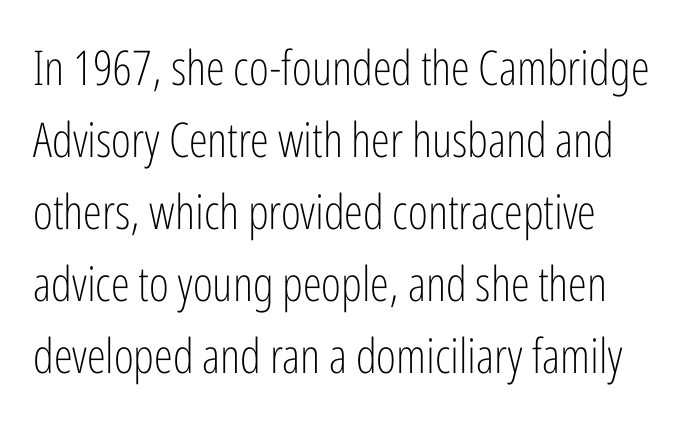
Evenly set lines give the paragraph a standard silhouette. The axis of the letterforms is exactly vertical. Descenders are the only things crossing below the line. The strokes are not fattened; the text isn't bold. Looks like regular typesetting: each glyph gets only the width it needs.
